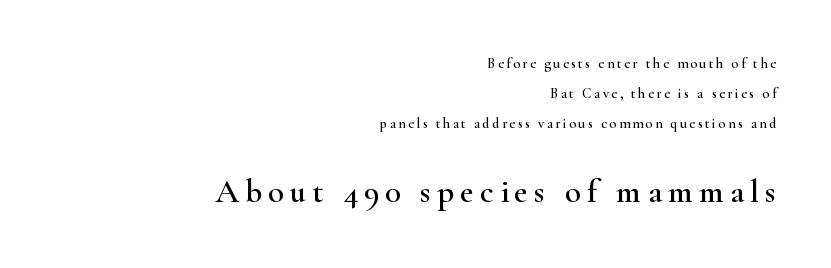
The image shows 33 px wide serif type, upright; set right-aligned, loose line spacing (2.14x), not underlined; the second (bottom) block is 2.36x larger; high stroke contrast and a small x-height.
